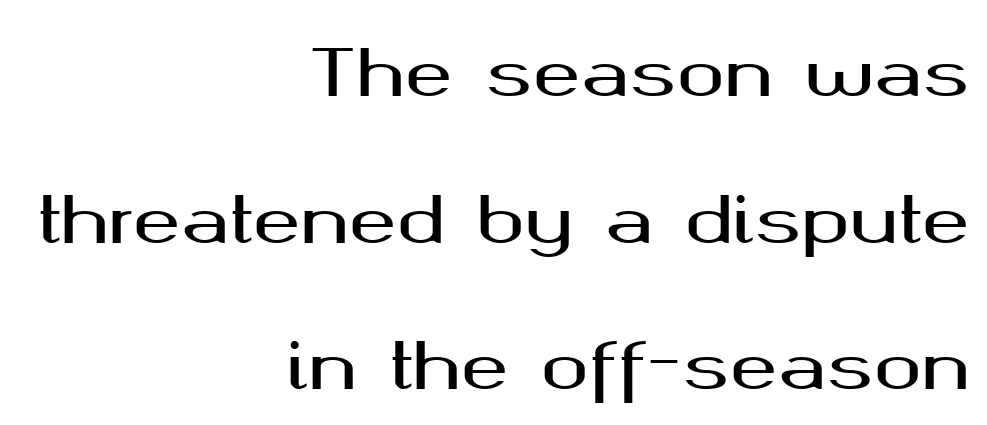
The image shows 64 px wide sans-serif type, upright; set right-aligned, loose line spacing (2.29x), normal letter spacing, not underlined; medium stroke contrast and a medium x-height.
